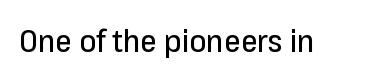
{"serif": "no", "italic": "no", "width": "normal", "stroke_contrast": "low", "x_height": "medium", "monospaced": "no", "underline": "no", "letter_spacing": "normal", "letter_spacing_em": 0.0, "glyph_px": 30}
